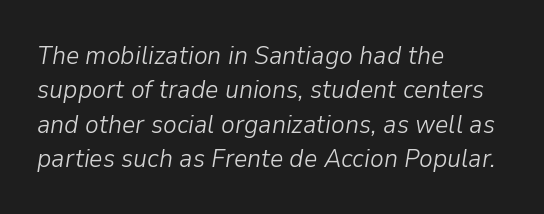
Q: Is the text bold? A: No.
Q: Is the text italic (slanted)? A: Yes, it leans right by about 9 degrees.
Q: Is the text underlined? A: No.
Q: How is the paragraph aligned? A: Left-aligned.
Q: Is the spacing between letters normal or unusually wide? A: Normal.
Q: Is the spacing between lines tight, normal or loose? A: Normal.
